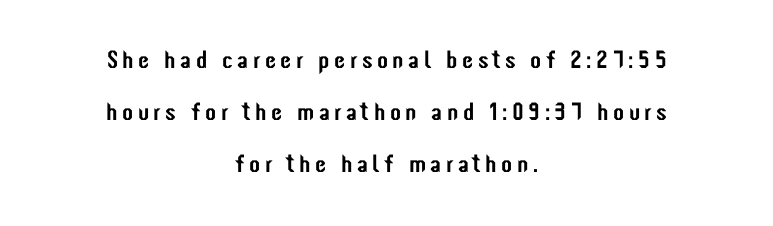
The image shows 25 px text type, upright; set centered, loose line spacing (2.08x), not underlined.
